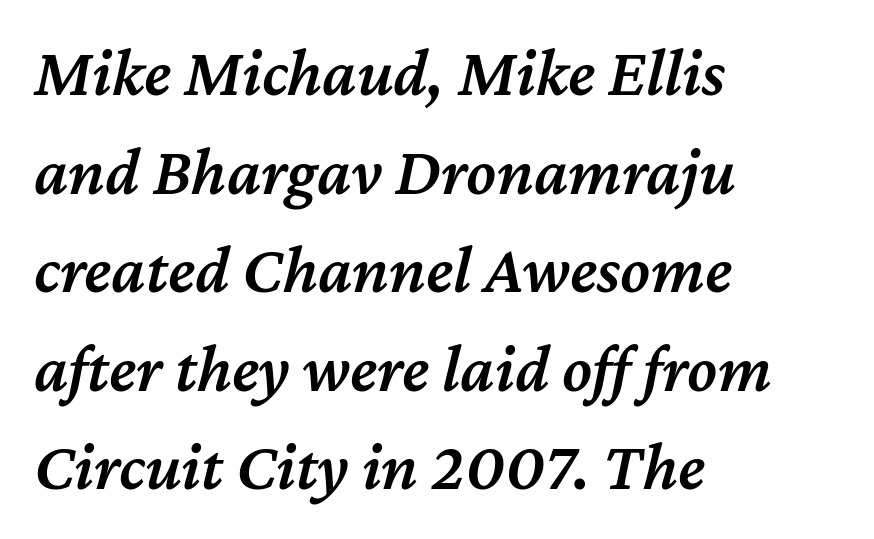
{"italic": "yes", "lean": "right", "slant_degrees": 12, "bold": "semi", "weight": "semibold", "width": "normal", "stroke_contrast": "medium", "x_height": "medium", "monospaced": "no", "underline": "no", "align": "left", "line_spacing": "normal", "line_spacing_ratio": 1.45, "letter_spacing": "normal", "letter_spacing_em": 0.0, "glyph_px": 68}
